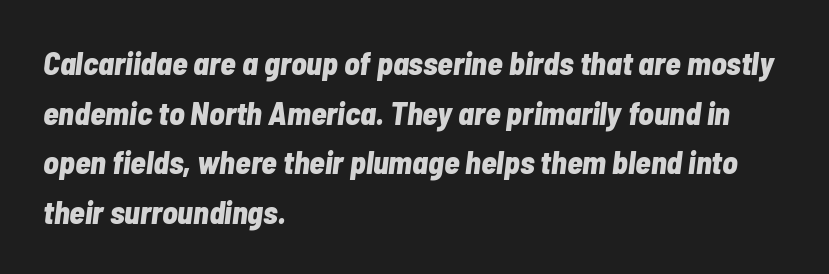
Q: Is the text bold? A: Yes.
Q: Is the text italic (slanted)? A: Yes, it leans right by about 7 degrees.
Q: Is the text underlined? A: No.
Q: How is the paragraph aligned? A: Left-aligned.
Q: Is the spacing between letters normal or unusually wide? A: Normal.
Q: Is the spacing between lines tight, normal or loose? A: Normal.
Q: Width (condensed, normal, or wide)? A: Condensed.
Q: Stroke contrast? A: Low.
Q: x-height? A: Medium.
Q: Monospaced? A: No.
